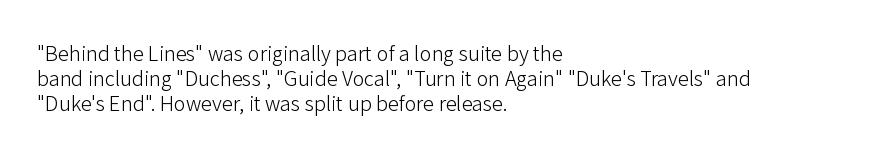
The image shows 20 px text type, upright; set left-aligned, normal line spacing (1.26x), normal letter spacing, not underlined.
